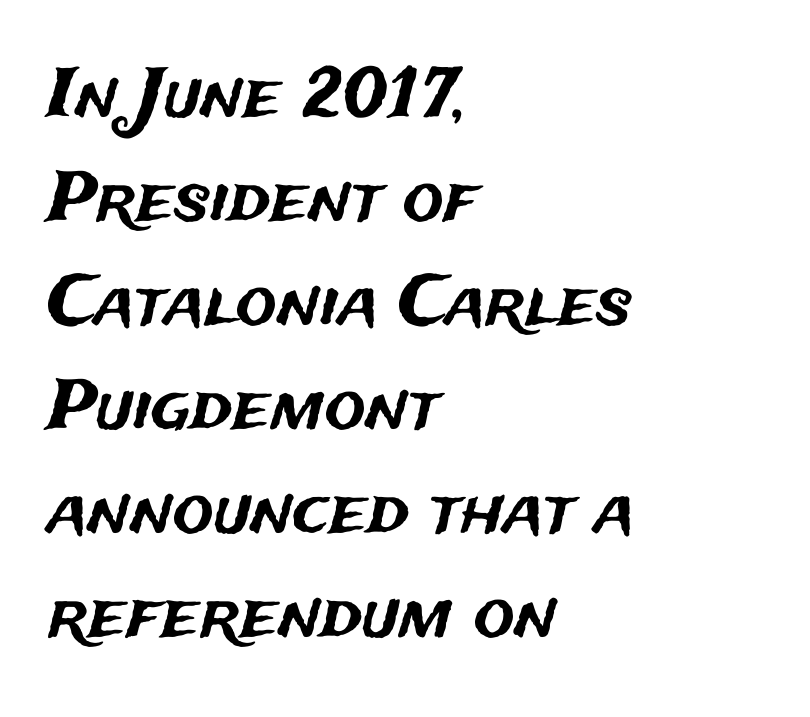
The image shows 68 px sans-serif type; set left-aligned, normal line spacing (1.53x), normal letter spacing, not underlined; medium stroke contrast and a medium x-height.
